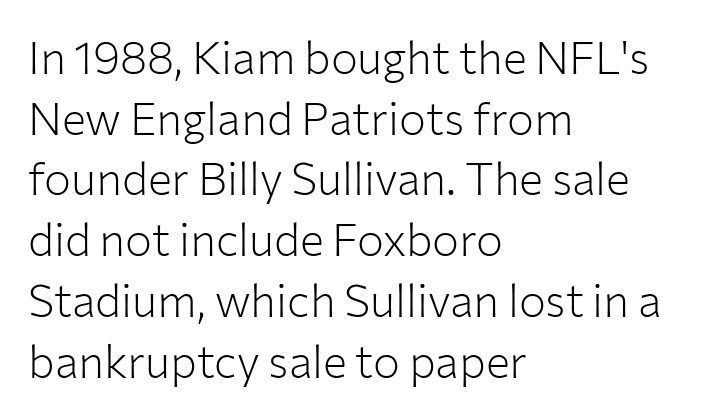
Q: Is the text bold? A: No.
Q: Is the text italic (slanted)? A: No, it is upright.
Q: Is the typeface a serif or a sans-serif typeface? A: Sans-serif.
Q: Is the text underlined? A: No.
Q: How is the paragraph aligned? A: Left-aligned.
Q: Is the spacing between letters normal or unusually wide? A: Normal.
Q: Is the spacing between lines tight, normal or loose? A: Normal.
Q: Width (condensed, normal, or wide)? A: Normal.
Q: Stroke contrast? A: Low.
Q: x-height? A: Medium.
Q: Monospaced? A: No.
